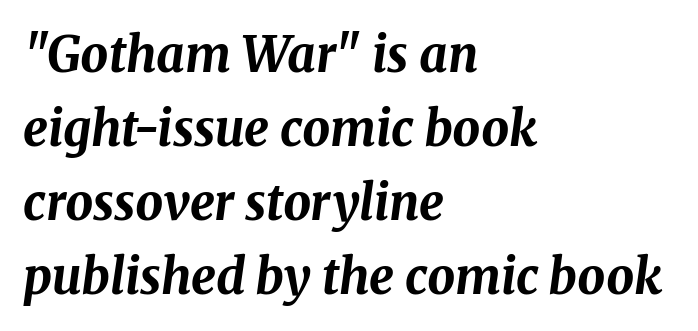
Underline: absent. Is the type bold? Yes — the strokes are clearly thick and heavy. Interline gaps are of average width in this sample. Caption: standard tracking, unaltered.
